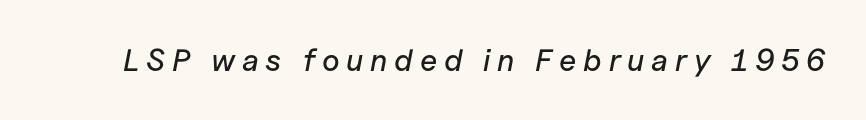
{"italic": "yes", "lean": "right", "slant_degrees": 11, "width": "normal", "stroke_contrast": "low", "x_height": "medium", "monospaced": "no", "underline": "no", "letter_spacing": "wide", "letter_spacing_em": 0.22, "glyph_px": 31}
